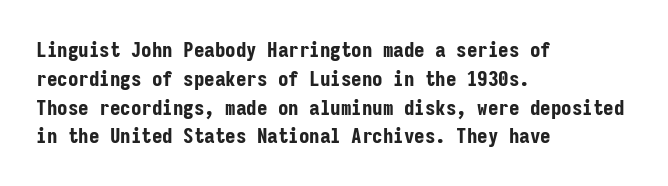
{"italic": "no", "bold": "yes", "underline": "no", "align": "left", "line_spacing": "normal", "line_spacing_ratio": 1.37, "letter_spacing": "normal", "letter_spacing_em": 0.0, "glyph_px": 21}
